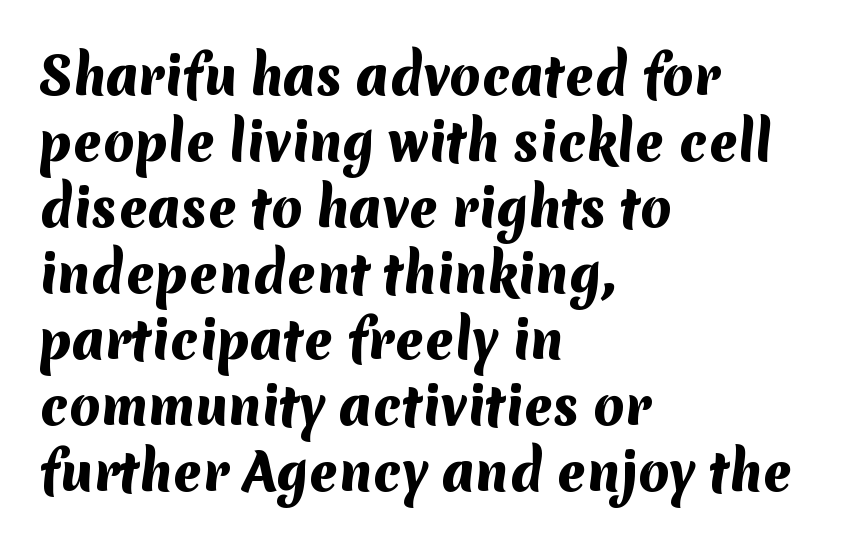
Q: Is the text bold? A: Yes.
Q: Is the typeface a serif or a sans-serif typeface? A: Sans-serif.
Q: Is the text underlined? A: No.
Q: How is the paragraph aligned? A: Left-aligned.
Q: Is the spacing between letters normal or unusually wide? A: Normal.
Q: Is the spacing between lines tight, normal or loose? A: Normal.
Q: Width (condensed, normal, or wide)? A: Normal.
Q: Stroke contrast? A: Medium.
Q: x-height? A: Medium.
Q: Monospaced? A: No.
